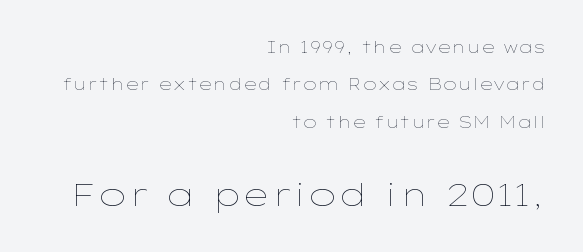
The image shows 32 px thin, wide type, upright; set right-aligned, loose line spacing (2.33x), normal letter spacing, not underlined; the second (bottom) block is 2.0x larger; low stroke contrast and a medium x-height.
